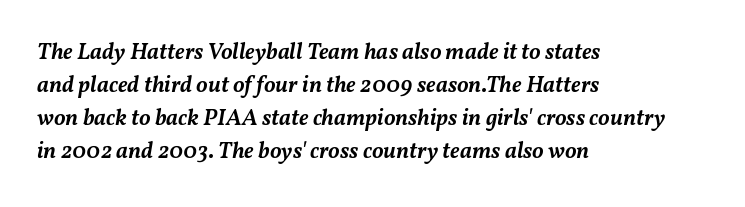
{"italic": "yes", "lean": "right", "slant_degrees": 11, "bold": "semi", "underline": "no", "align": "left", "line_spacing": "normal", "line_spacing_ratio": 1.44, "letter_spacing": "normal", "letter_spacing_em": 0.0, "glyph_px": 23}
